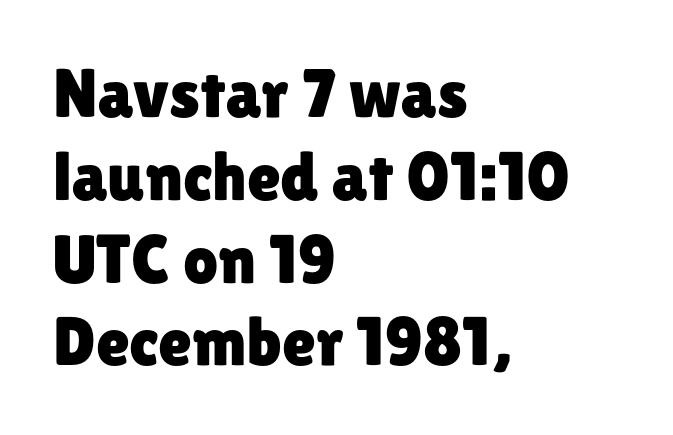
Underlining? Definitely not there. Characters follow at the spacing the type designer built in. Upright lettering throughout. The rendering shows plain stroke endings on the letterforms — a sans-serif design. Every row of glyphs begins at an identical x-position on the left. You could not count columns in this text — the font is proportionally spaced.
